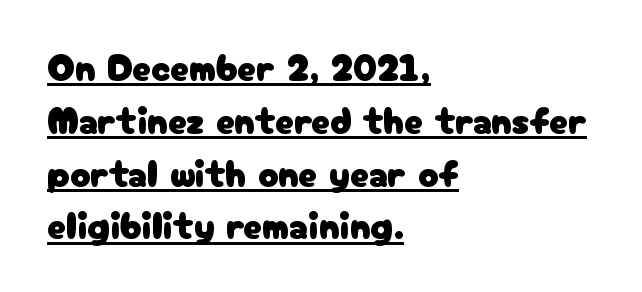
The image shows 38 px sans-serif type, upright; set left-aligned, normal line spacing (1.39x), normal letter spacing, underlined; low stroke contrast and a medium x-height.
